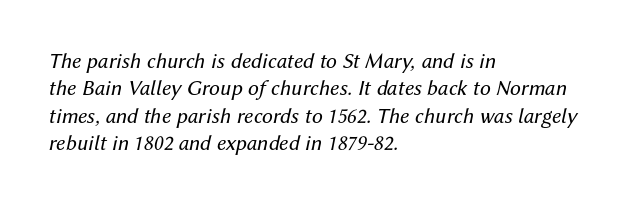
{"italic": "yes", "lean": "right", "slant_degrees": 12, "bold": "no", "underline": "no", "align": "left", "line_spacing_ratio": 1.24, "letter_spacing": "normal", "letter_spacing_em": 0.0, "glyph_px": 22}
